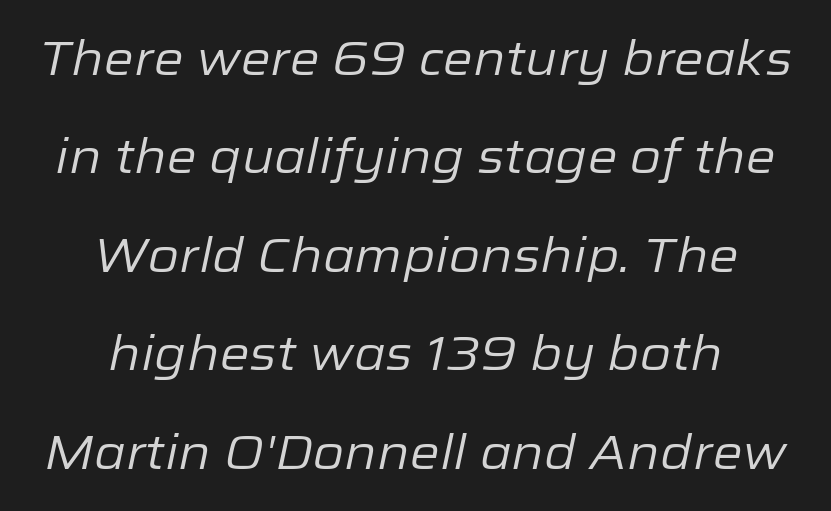
Q: Is the text bold? A: No.
Q: Is the text italic (slanted)? A: Yes, it leans right by about 12 degrees.
Q: Is the text underlined? A: No.
Q: How is the paragraph aligned? A: Centered.
Q: Is the spacing between letters normal or unusually wide? A: Normal.
Q: Is the spacing between lines tight, normal or loose? A: Loose.
Q: Width (condensed, normal, or wide)? A: Normal.
Q: Stroke contrast? A: Low.
Q: x-height? A: Medium.
Q: Monospaced? A: No.
